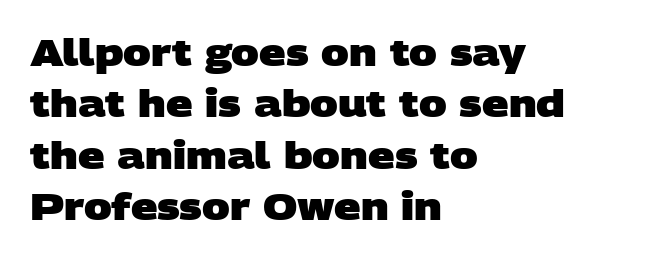
Q: Is the text bold? A: Yes.
Q: Is the typeface a serif or a sans-serif typeface? A: Sans-serif.
Q: Is the text underlined? A: No.
Q: How is the paragraph aligned? A: Left-aligned.
Q: Is the spacing between letters normal or unusually wide? A: Normal.
Q: Is the spacing between lines tight, normal or loose? A: Normal.
Q: Width (condensed, normal, or wide)? A: Wide.
Q: Stroke contrast? A: Low.
Q: x-height? A: Large.
Q: Monospaced? A: No.
